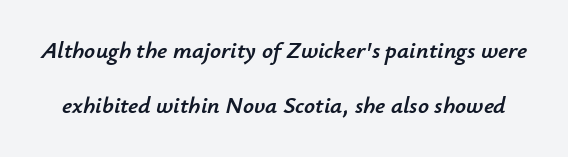
Q: Is the text italic (slanted)? A: Yes, it leans right by about 12 degrees.
Q: Is the text underlined? A: No.
Q: Is the spacing between letters normal or unusually wide? A: Normal.
Q: Is the spacing between lines tight, normal or loose? A: Loose.
